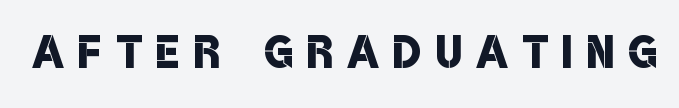
The image shows 63 px semibold, condensed sans-serif type; set unusually wide letter spacing (+0.23 em), not underlined; low stroke contrast and a large x-height.
